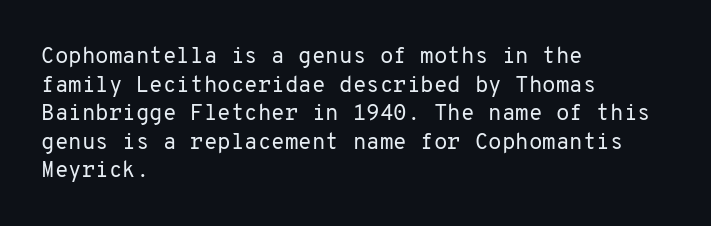
The image shows 22 px text type, upright; set left-aligned, normal line spacing (1.3x), normal letter spacing, not underlined.
